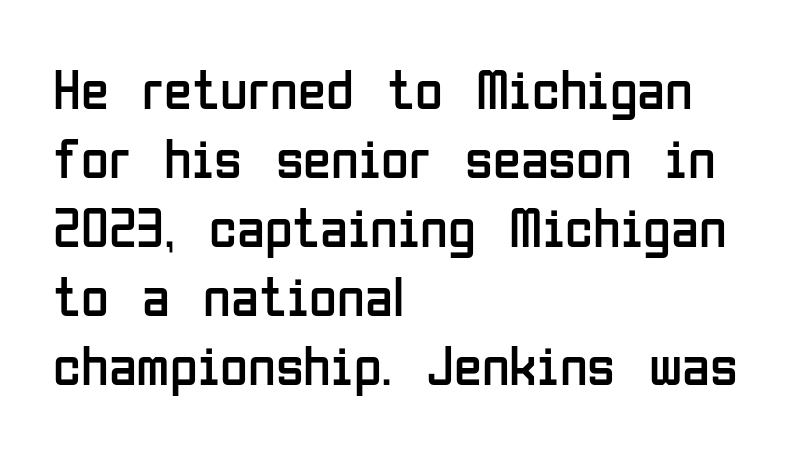
The image shows 57 px regular-weight, condensed sans-serif type, upright; set left-aligned, line spacing 1.21x, normal letter spacing, not underlined; low stroke contrast and a medium x-height.
